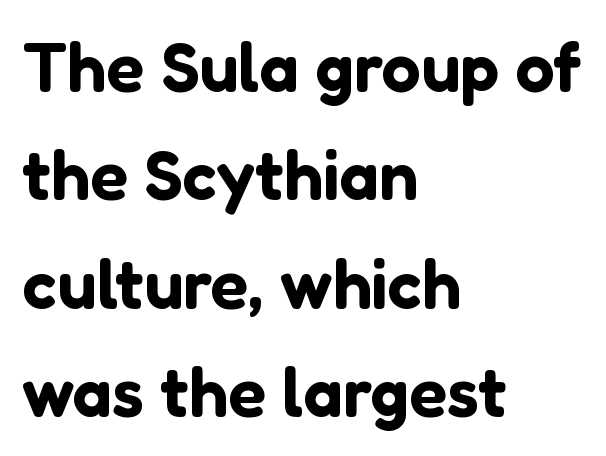
Q: Is the text italic (slanted)? A: No, it is upright.
Q: Is the typeface a serif or a sans-serif typeface? A: Sans-serif.
Q: Is the text underlined? A: No.
Q: How is the paragraph aligned? A: Left-aligned.
Q: Is the spacing between letters normal or unusually wide? A: Normal.
Q: Is the spacing between lines tight, normal or loose? A: Normal.
Q: Width (condensed, normal, or wide)? A: Normal.
Q: Stroke contrast? A: Low.
Q: x-height? A: Medium.
Q: Monospaced? A: No.
